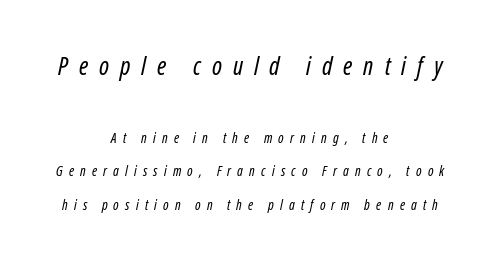
Weight: not bold — regular or lighter. Compared with typical body copy, the letter spacing here is much looser. The initial chunk of copy outweighs the following chunk in type size. The whitespace from short lines is split evenly between both sides. Nobody drew a line under any word here.
